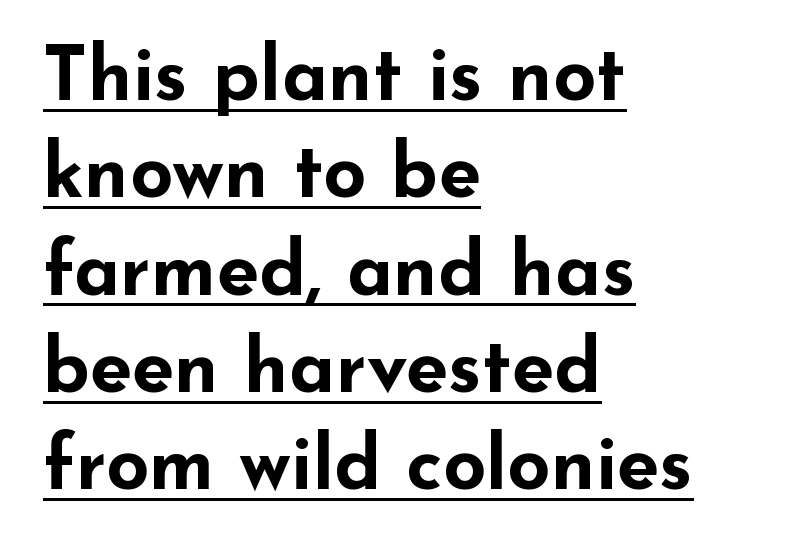
{"serif": "no", "italic": "no", "bold": "yes", "weight": "bold", "width": "wide", "stroke_contrast": "low", "x_height": "small", "monospaced": "no", "underline": "yes", "align": "left", "line_spacing": "normal", "line_spacing_ratio": 1.28, "letter_spacing": "normal", "letter_spacing_em": 0.0, "glyph_px": 76}
